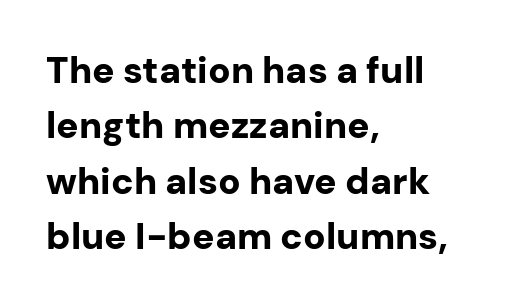
The type sits square on the baseline with zero lean. Here the designer chose a conventional face with non-uniform glyph widths. A student would call this left alignment; a typographer would say flush left, rag right. Each letter's strokes conclude bluntly, with no projecting serifs.
